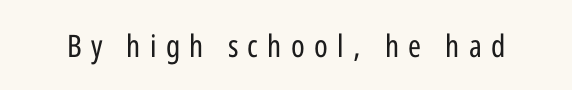
Q: Is the text bold? A: No.
Q: Is the text italic (slanted)? A: No, it is upright.
Q: Is the typeface a serif or a sans-serif typeface? A: Sans-serif.
Q: Is the text underlined? A: No.
Q: Is the spacing between letters normal or unusually wide? A: Unusually wide.
Q: Width (condensed, normal, or wide)? A: Condensed.
Q: Stroke contrast? A: Low.
Q: x-height? A: Medium.
Q: Monospaced? A: No.
